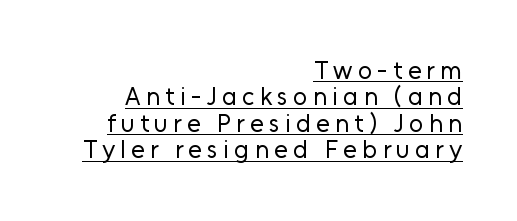
Q: Is the text bold? A: No.
Q: Is the text italic (slanted)? A: No, it is upright.
Q: Is the text underlined? A: Yes.
Q: How is the paragraph aligned? A: Right-aligned.
Q: Is the spacing between letters normal or unusually wide? A: Unusually wide.
Q: Is the spacing between lines tight, normal or loose? A: Tight.
